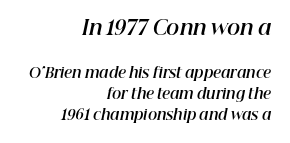
If you drew a ruler down the right edge, every line would touch it. Set as a true bold cut, around the 700 mark. Beneath every word, the page is bare. Does the leading feel generous? No, just average. Quick note: italic.
